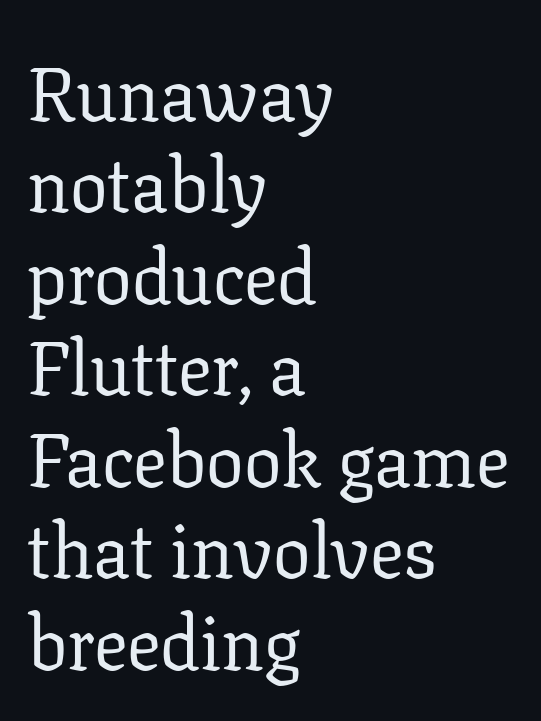
{"serif": "yes", "italic": "no", "bold": "no", "weight": "regular", "width": "normal", "stroke_contrast": "low", "x_height": "medium", "monospaced": "no", "underline": "no", "align": "left", "line_spacing_ratio": 1.22, "letter_spacing": "normal", "letter_spacing_em": 0.0, "glyph_px": 75}
